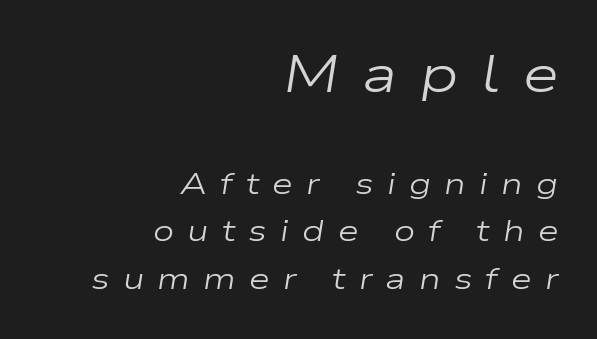
{"italic": "yes", "lean": "right", "slant_degrees": 9, "bold": "no", "weight": "regular", "width": "wide", "stroke_contrast": "low", "x_height": "medium", "monospaced": "no", "underline": "no", "align": "right", "line_spacing": "normal", "line_spacing_ratio": 1.58, "letter_spacing": "wide", "letter_spacing_em": 0.44, "larger_block": "first", "size_ratio": 1.73, "glyph_px": 52}
